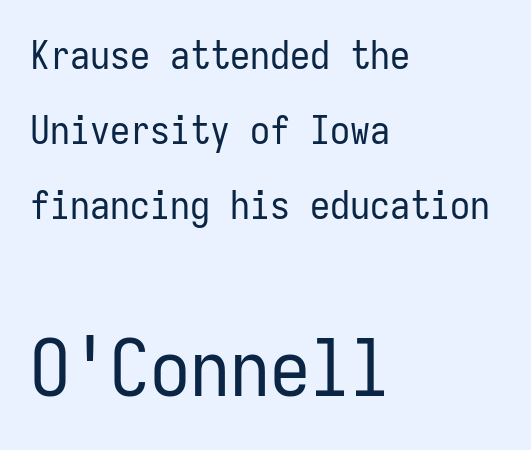
The image shows 80 px regular-weight, condensed sans-serif type, upright, monospaced; set left-aligned, line spacing 1.87x, normal letter spacing, not underlined; the second (bottom) block is 2.0x larger; low stroke contrast and a medium x-height.
